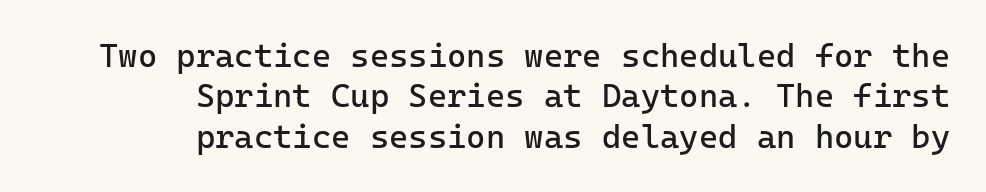
Q: Is the text bold? A: No.
Q: Is the text italic (slanted)? A: No, it is upright.
Q: Is the typeface a serif or a sans-serif typeface? A: Sans-serif.
Q: Is the text underlined? A: No.
Q: How is the paragraph aligned? A: Right-aligned.
Q: Is the spacing between letters normal or unusually wide? A: Normal.
Q: Width (condensed, normal, or wide)? A: Normal.
Q: Stroke contrast? A: Low.
Q: x-height? A: Medium.
